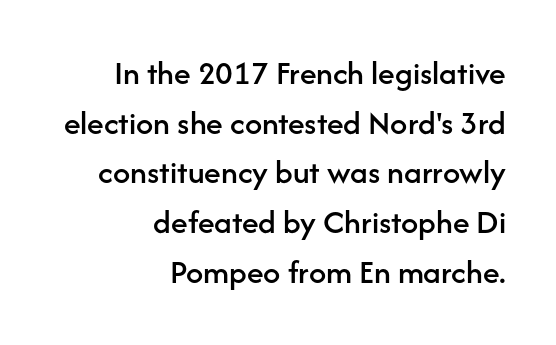
Q: Is the text italic (slanted)? A: No, it is upright.
Q: Is the typeface a serif or a sans-serif typeface? A: Sans-serif.
Q: Is the text underlined? A: No.
Q: How is the paragraph aligned? A: Right-aligned.
Q: Is the spacing between letters normal or unusually wide? A: Normal.
Q: Is the spacing between lines tight, normal or loose? A: Normal.
Q: Width (condensed, normal, or wide)? A: Normal.
Q: Stroke contrast? A: Low.
Q: x-height? A: Medium.
Q: Monospaced? A: No.
